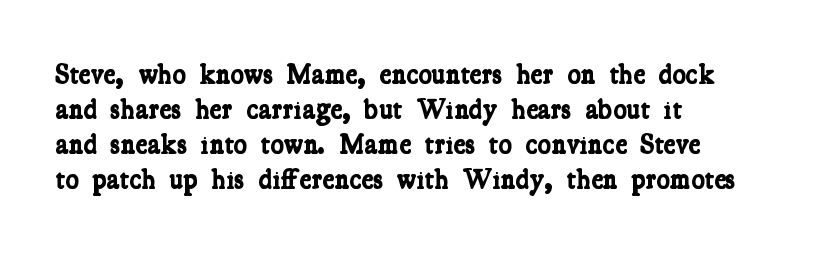
The image shows 28 px bold, condensed serif type; set left-aligned, normal line spacing (1.25x), normal letter spacing, not underlined; low stroke contrast and a medium x-height.
